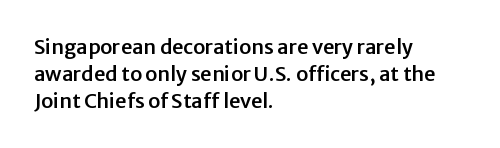
The vertical gap from one line to the next is medium. The letters sit at their default tracking, neither squeezed nor spread. A student would call this left alignment; a typographer would say flush left, rag right. Does the lettering tilt? It doesn't — this is upright.
